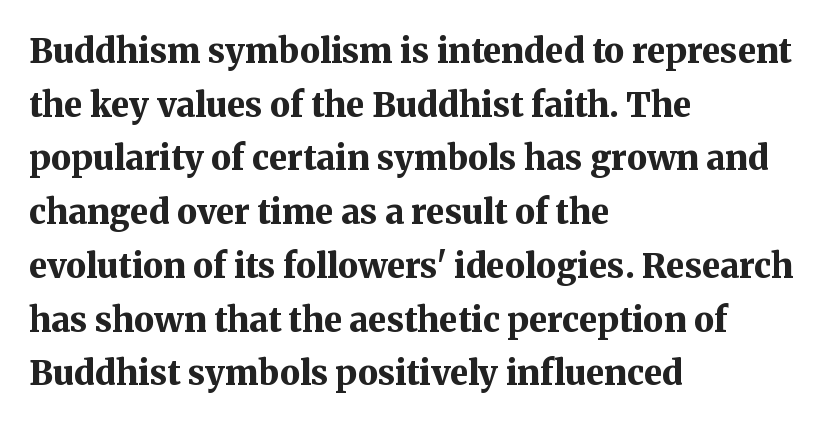
Q: Is the text bold? A: Yes.
Q: Is the text italic (slanted)? A: No, it is upright.
Q: Is the typeface a serif or a sans-serif typeface? A: Serif.
Q: Is the text underlined? A: No.
Q: How is the paragraph aligned? A: Left-aligned.
Q: Is the spacing between letters normal or unusually wide? A: Normal.
Q: Is the spacing between lines tight, normal or loose? A: Normal.
Q: Width (condensed, normal, or wide)? A: Normal.
Q: Stroke contrast? A: Medium.
Q: x-height? A: Medium.
Q: Monospaced? A: No.
